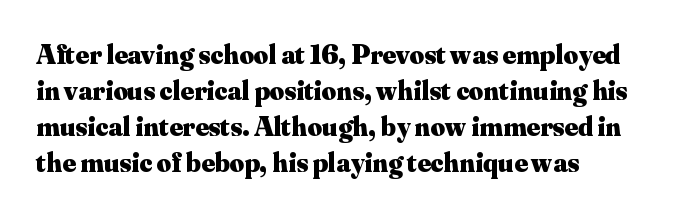
The baseline area is clear. If you measured baseline to baseline, you'd find a middling distance. Posture: upright roman. Letterform terminals end in serifs throughout the passage.
